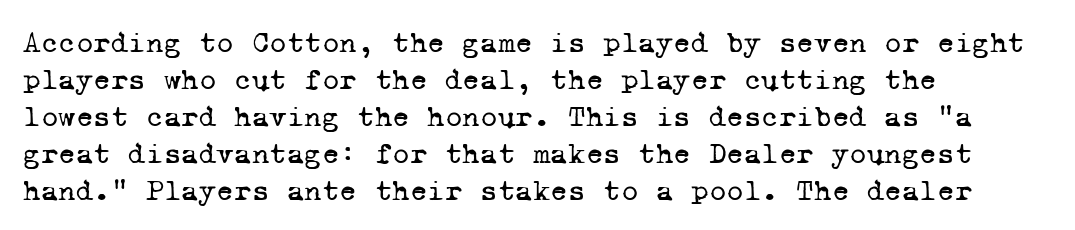
Q: Is the text bold? A: No.
Q: Is the typeface a serif or a sans-serif typeface? A: Serif.
Q: Is the text underlined? A: No.
Q: How is the paragraph aligned? A: Left-aligned.
Q: Is the spacing between letters normal or unusually wide? A: Normal.
Q: Width (condensed, normal, or wide)? A: Normal.
Q: Stroke contrast? A: Low.
Q: x-height? A: Medium.
Q: Monospaced? A: Yes.
